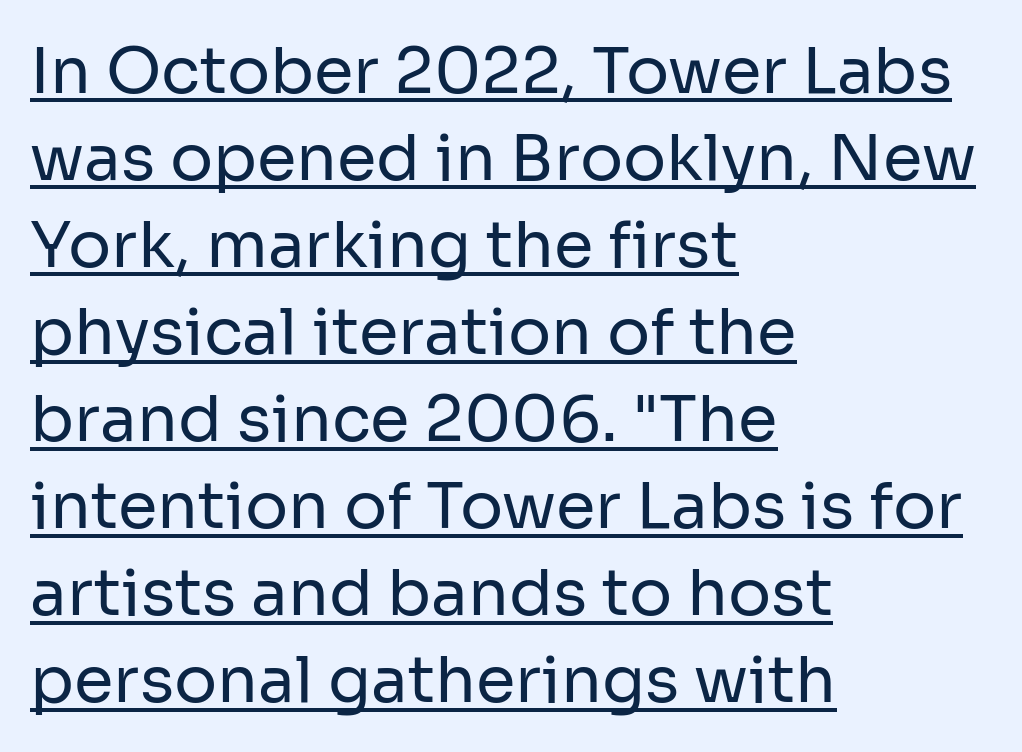
Q: Is the text bold? A: No.
Q: Is the text italic (slanted)? A: No, it is upright.
Q: Is the typeface a serif or a sans-serif typeface? A: Sans-serif.
Q: Is the text underlined? A: Yes.
Q: How is the paragraph aligned? A: Left-aligned.
Q: Is the spacing between letters normal or unusually wide? A: Normal.
Q: Is the spacing between lines tight, normal or loose? A: Normal.
Q: Width (condensed, normal, or wide)? A: Normal.
Q: Stroke contrast? A: Low.
Q: x-height? A: Medium.
Q: Monospaced? A: No.
